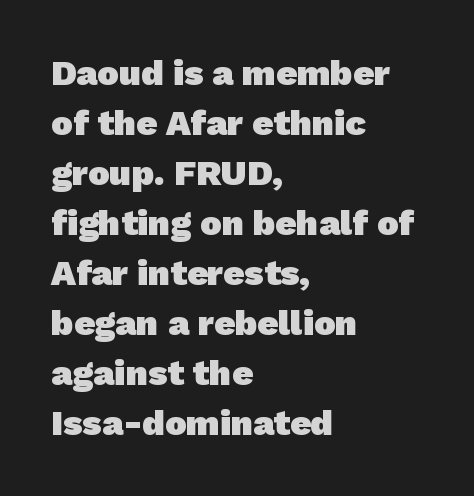
Q: Is the text bold? A: Yes.
Q: Is the typeface a serif or a sans-serif typeface? A: Sans-serif.
Q: Is the text underlined? A: No.
Q: How is the paragraph aligned? A: Left-aligned.
Q: Is the spacing between letters normal or unusually wide? A: Normal.
Q: Is the spacing between lines tight, normal or loose? A: Normal.
Q: Width (condensed, normal, or wide)? A: Normal.
Q: Stroke contrast? A: Low.
Q: x-height? A: Medium.
Q: Monospaced? A: No.
